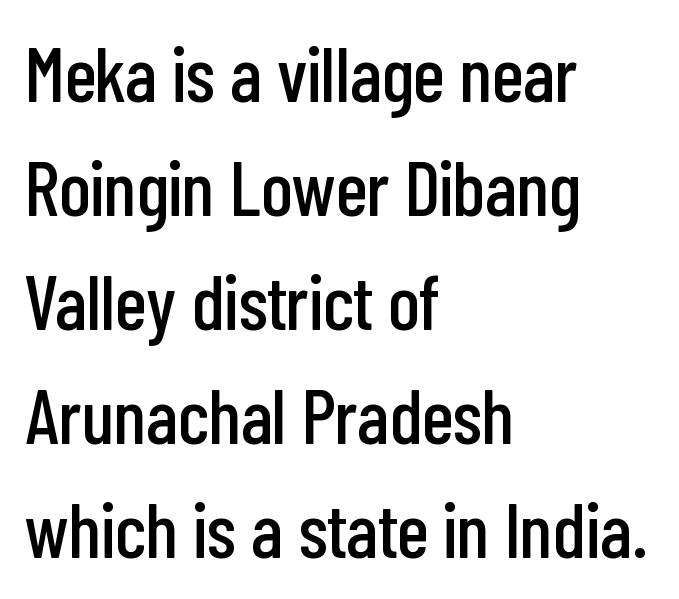
Q: Is the text italic (slanted)? A: No, it is upright.
Q: Is the typeface a serif or a sans-serif typeface? A: Sans-serif.
Q: Is the text underlined? A: No.
Q: How is the paragraph aligned? A: Left-aligned.
Q: Is the spacing between letters normal or unusually wide? A: Normal.
Q: Is the spacing between lines tight, normal or loose? A: Normal.
Q: Width (condensed, normal, or wide)? A: Condensed.
Q: Stroke contrast? A: Low.
Q: x-height? A: Medium.
Q: Monospaced? A: No.
